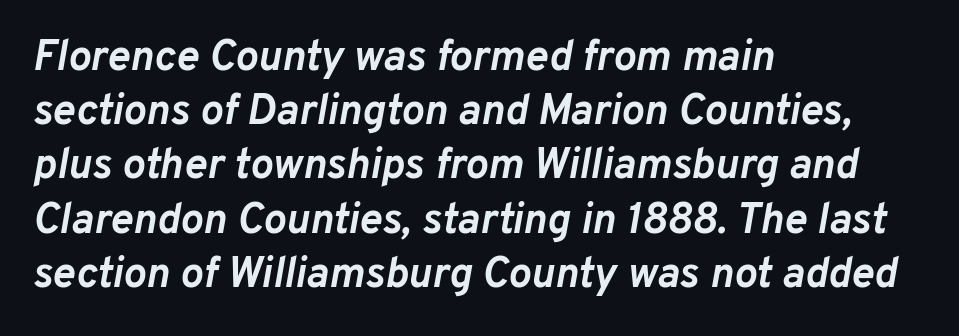
{"italic": "yes", "lean": "right", "slant_degrees": 10, "bold": "yes", "weight": "semibold", "width": "normal", "stroke_contrast": "low", "x_height": "medium", "monospaced": "no", "underline": "no", "align": "left", "line_spacing": "normal", "line_spacing_ratio": 1.26, "letter_spacing": "normal", "letter_spacing_em": 0.0, "glyph_px": 43}
